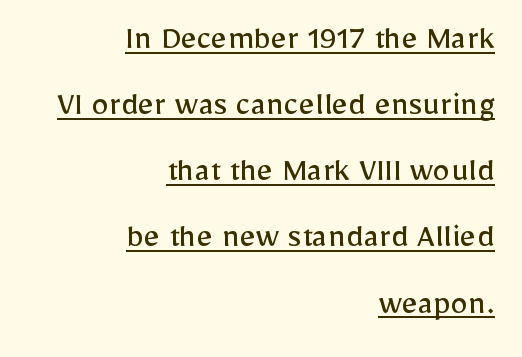
Q: Is the text bold? A: No.
Q: Is the text italic (slanted)? A: No, it is upright.
Q: Is the typeface a serif or a sans-serif typeface? A: Sans-serif.
Q: Is the text underlined? A: Yes.
Q: How is the paragraph aligned? A: Right-aligned.
Q: Is the spacing between letters normal or unusually wide? A: Normal.
Q: Width (condensed, normal, or wide)? A: Normal.
Q: Stroke contrast? A: Low.
Q: x-height? A: Medium.
Q: Monospaced? A: No.
